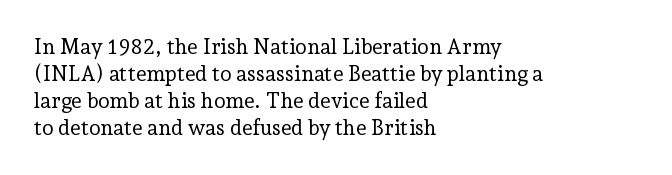
The passage shown is not underscored anywhere. Summary of vertical rhythm: regular, with standard interline spacing. The rag falls on the right side of this text block. Notice how the stems are strictly vertical — no italics here. Vertical stems look standard width or narrower in stroke.
